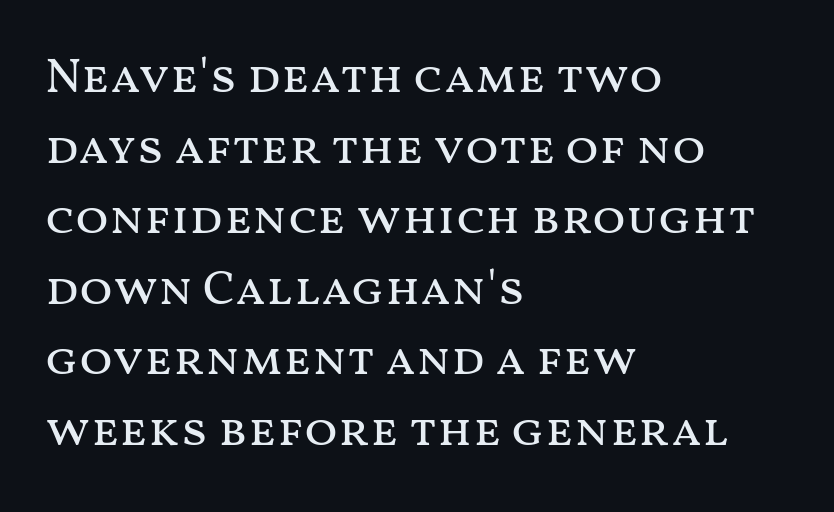
Q: Is the text bold? A: No.
Q: Is the text italic (slanted)? A: No, it is upright.
Q: Is the text underlined? A: No.
Q: How is the paragraph aligned? A: Left-aligned.
Q: Is the spacing between letters normal or unusually wide? A: Normal.
Q: Is the spacing between lines tight, normal or loose? A: Normal.
Q: Width (condensed, normal, or wide)? A: Wide.
Q: Stroke contrast? A: Medium.
Q: x-height? A: Medium.
Q: Monospaced? A: No.
